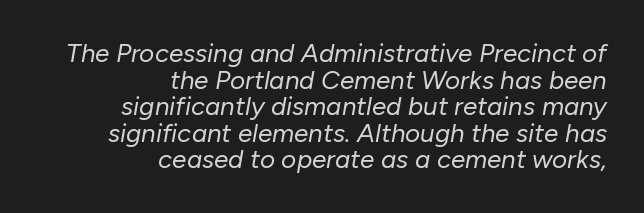
{"italic": "yes", "lean": "right", "slant_degrees": 10, "bold": "no", "underline": "no", "align": "right", "line_spacing": "tight", "line_spacing_ratio": 1.02, "letter_spacing": "normal", "letter_spacing_em": 0.0, "glyph_px": 26}
